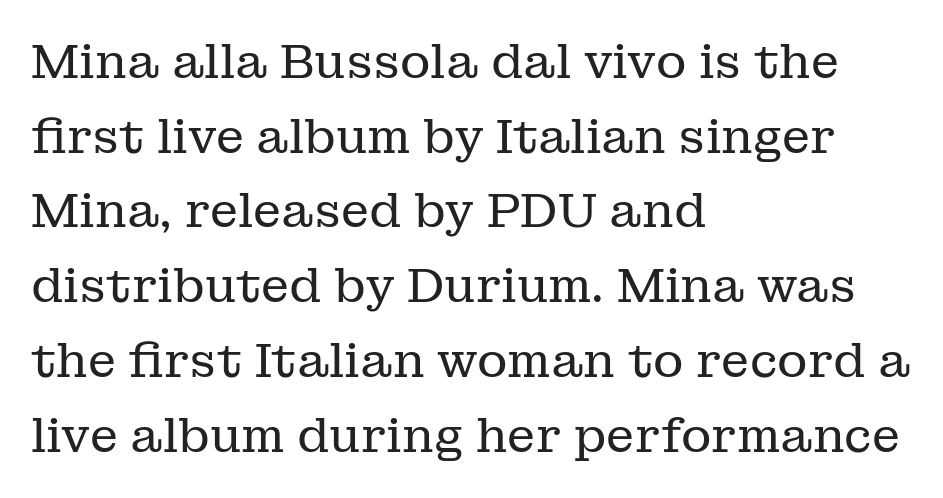
This sample uses a serif face. The strip under each line holds only bare page. The lettering stays uniformly vertical, giving the passage a roman look. Whoever set this chose a conventional vertical rhythm. These lines are set flush left with a ragged right edge. In terms of letterspacing, this is plain default setting.
